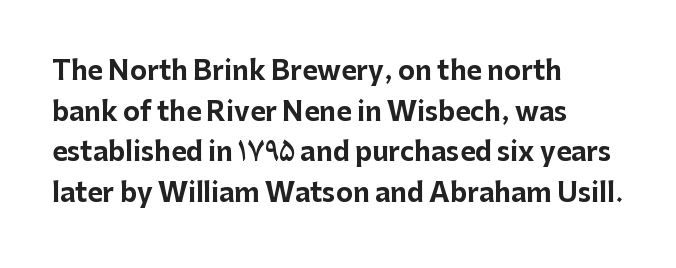
{"italic": "no", "bold": "yes", "underline": "no", "align": "left", "line_spacing": "normal", "line_spacing_ratio": 1.56, "letter_spacing": "normal", "letter_spacing_em": 0.0, "glyph_px": 26}
